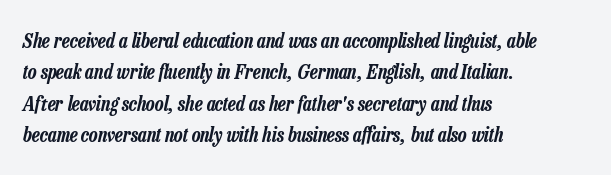
The image shows 20 px text type, italic (leaning right); set left-aligned, normal line spacing (1.57x), normal letter spacing, not underlined.
